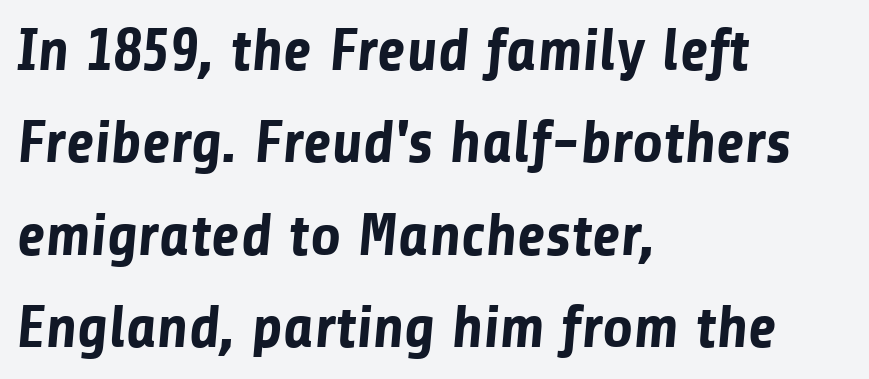
{"serif": "no", "bold": "yes", "weight": "bold", "width": "normal", "stroke_contrast": "low", "x_height": "medium", "monospaced": "no", "underline": "no", "align": "left", "line_spacing": "normal", "line_spacing_ratio": 1.54, "letter_spacing": "normal", "letter_spacing_em": 0.0, "glyph_px": 60}
